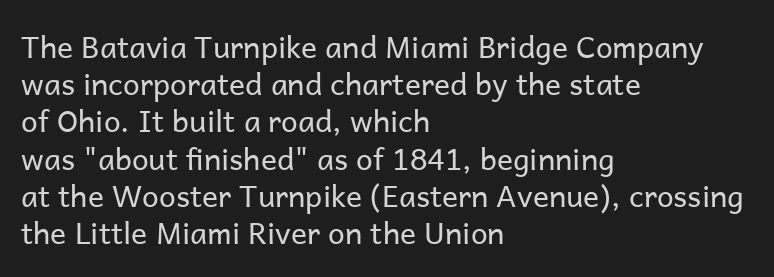
Q: Is the text bold? A: No.
Q: Is the text italic (slanted)? A: No, it is upright.
Q: Is the typeface a serif or a sans-serif typeface? A: Sans-serif.
Q: Is the text underlined? A: No.
Q: How is the paragraph aligned? A: Left-aligned.
Q: Is the spacing between letters normal or unusually wide? A: Normal.
Q: Width (condensed, normal, or wide)? A: Normal.
Q: Stroke contrast? A: Low.
Q: x-height? A: Medium.
Q: Monospaced? A: No.
